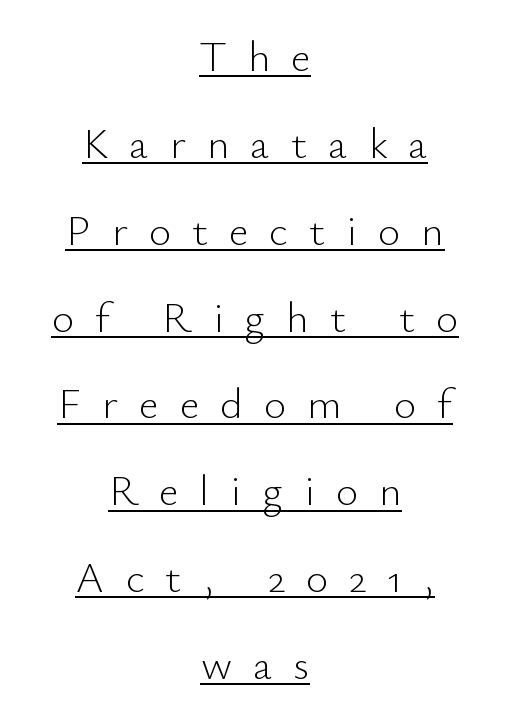
{"serif": "no", "italic": "no", "bold": "no", "weight": "light", "width": "normal", "stroke_contrast": "low", "x_height": "small", "monospaced": "no", "underline": "yes", "align": "center", "line_spacing": "loose", "line_spacing_ratio": 2.02, "letter_spacing": "wide", "letter_spacing_em": 0.49, "glyph_px": 43}
